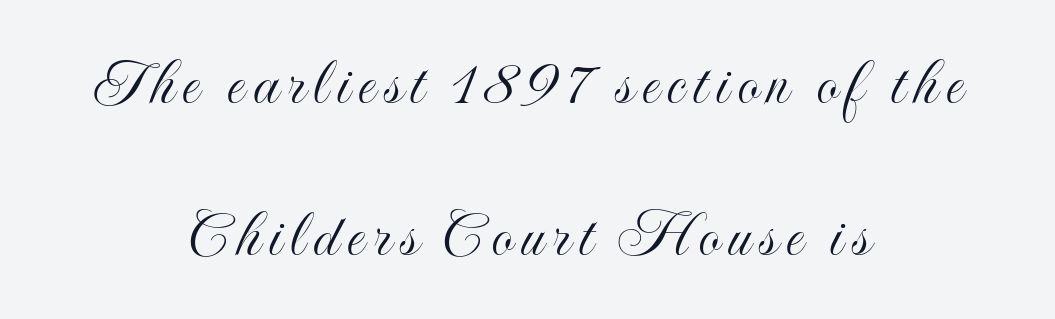
The image shows 68 px condensed type; set centered, loose line spacing (2.23x), not underlined; a small x-height.
